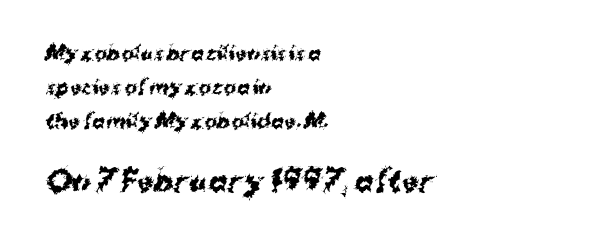
Typesetter's note: full bold, strokes at maximum text heaviness. All the whitespace from short lines collects on the right. The rendering enlarges the type as you move from the upper chunk to the lower. Descenders are the only things crossing below the line. The letters sit at their default tracking, neither squeezed nor spread.
